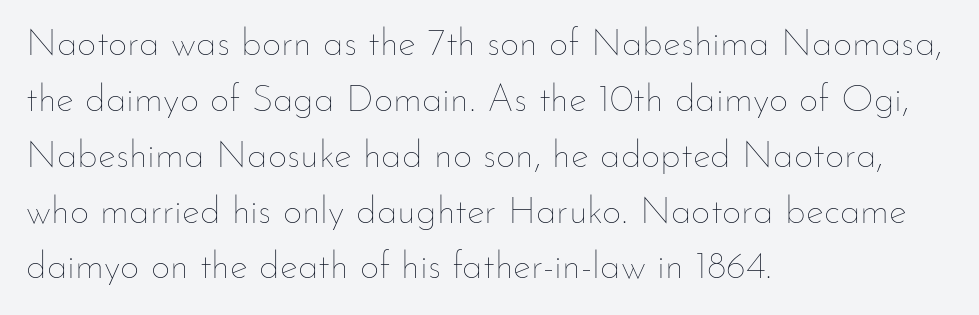
The image shows 38 px thin type, upright; set left-aligned, normal line spacing (1.47x), normal letter spacing, not underlined; low stroke contrast and a small x-height.
